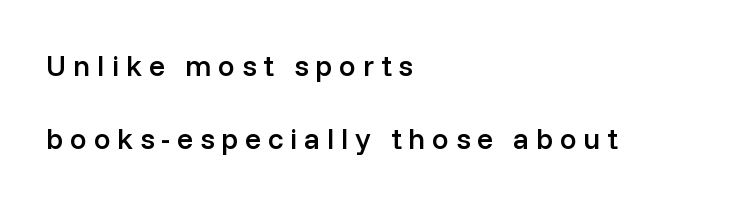
A roman cut, with each character standing at attention. The gap between lines stays unmarked. The designer went with a sans here, leaving each stem footless. The face used here is proportionally spaced, like ordinary book or web type.
